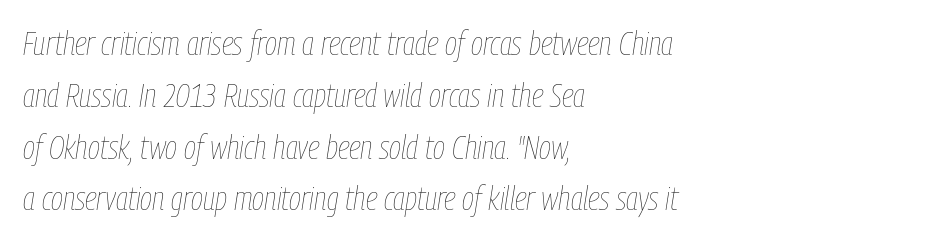
{"italic": "yes", "lean": "right", "slant_degrees": 9, "bold": "no", "weight": "thin", "width": "condensed", "stroke_contrast": "low", "x_height": "medium", "monospaced": "no", "underline": "no", "align": "left", "line_spacing": "normal", "line_spacing_ratio": 1.57, "letter_spacing": "normal", "letter_spacing_em": 0.0, "glyph_px": 33}
